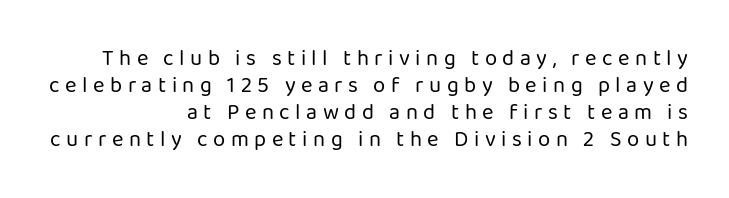
Q: Is the text bold? A: No.
Q: Is the text italic (slanted)? A: No, it is upright.
Q: Is the text underlined? A: No.
Q: How is the paragraph aligned? A: Right-aligned.
Q: Is the spacing between letters normal or unusually wide? A: Unusually wide.
